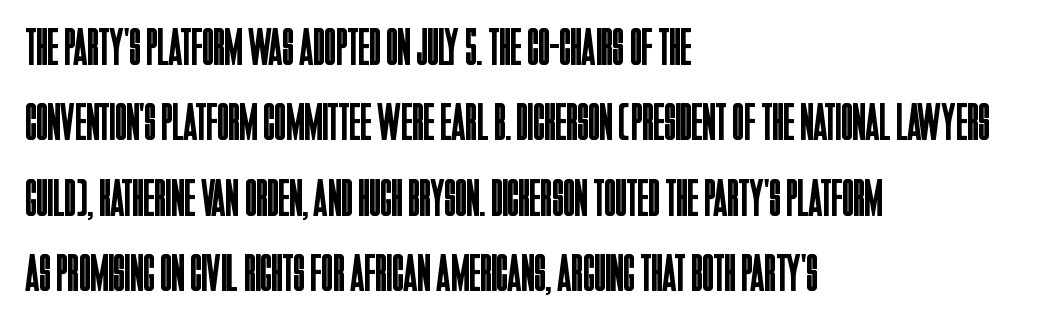
{"serif": "no", "italic": "no", "bold": "no", "weight": "regular", "width": "condensed", "stroke_contrast": "low", "x_height": "large", "monospaced": "no", "underline": "no", "align": "left", "line_spacing": "normal", "line_spacing_ratio": 1.42, "letter_spacing": "normal", "letter_spacing_em": 0.0, "glyph_px": 53}
